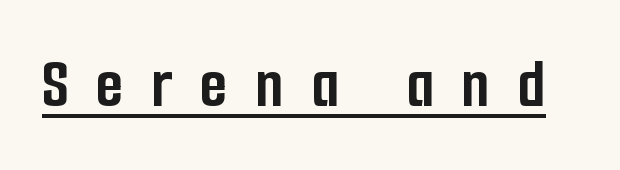
{"serif": "no", "italic": "no", "bold": "yes", "weight": "semibold", "width": "condensed", "stroke_contrast": "low", "x_height": "medium", "monospaced": "no", "underline": "yes", "letter_spacing": "wide", "letter_spacing_em": 0.39, "glyph_px": 71}
